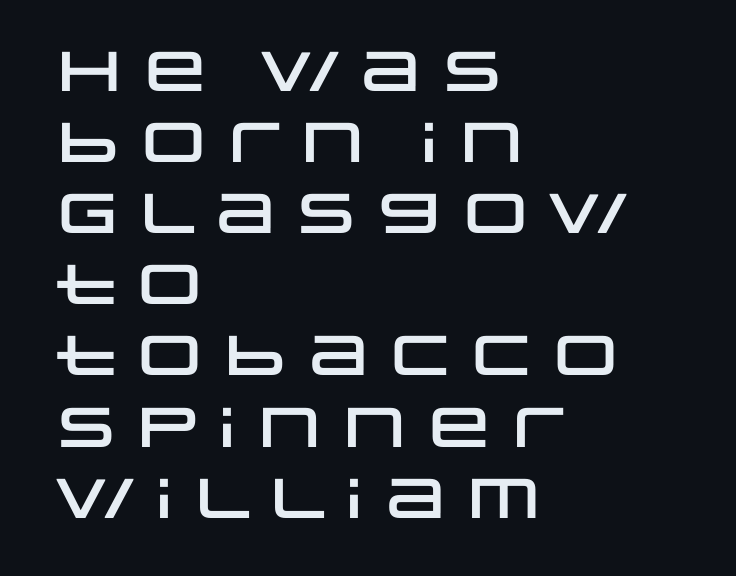
Q: Is the text italic (slanted)? A: No, it is upright.
Q: Is the typeface a serif or a sans-serif typeface? A: Sans-serif.
Q: Is the text underlined? A: No.
Q: How is the paragraph aligned? A: Left-aligned.
Q: Is the spacing between letters normal or unusually wide? A: Normal.
Q: Is the spacing between lines tight, normal or loose? A: Normal.
Q: Width (condensed, normal, or wide)? A: Wide.
Q: Stroke contrast? A: Low.
Q: x-height? A: Large.
Q: Monospaced? A: No.
